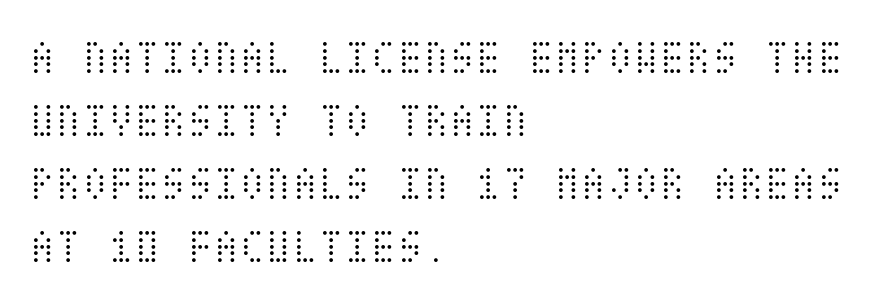
{"italic": "no", "bold": "no", "weight": "light", "width": "condensed", "stroke_contrast": "medium", "x_height": "large", "underline": "no", "align": "left", "line_spacing": "normal", "line_spacing_ratio": 1.31, "letter_spacing": "normal", "letter_spacing_em": 0.0, "glyph_px": 48}
